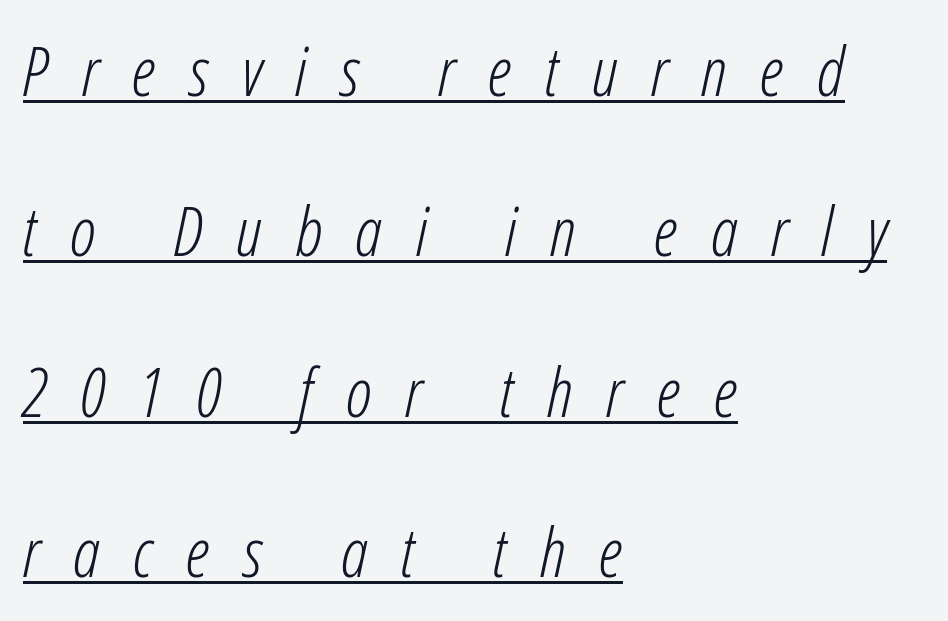
The image shows 68 px light, condensed type, italic (leaning right); set left-aligned, loose line spacing (2.36x), unusually wide letter spacing (+0.49 em), underlined; low stroke contrast and a medium x-height.
